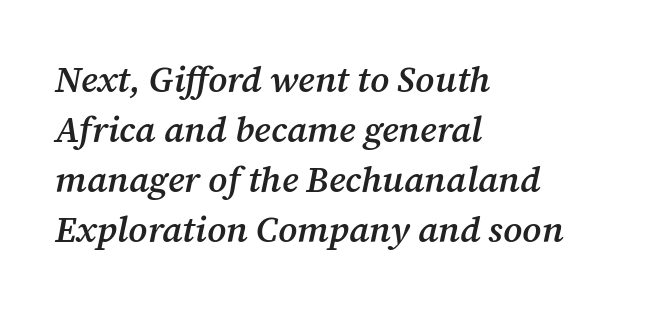
This is moderately heavy type, rendered in semibold. Character widths vary here, with narrow letters taking less room than wide ones. The face used here has a pronounced slope to its letters. Short and long lines alike share a common starting point at left. Lines of text with bare space underneath.
